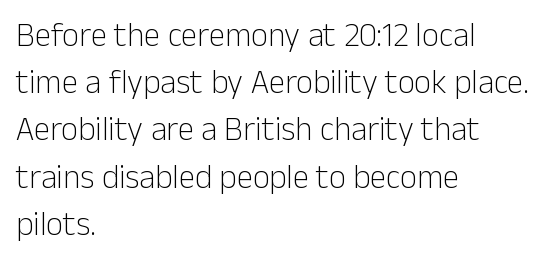
{"serif": "no", "italic": "no", "bold": "no", "weight": "light", "width": "normal", "stroke_contrast": "low", "x_height": "medium", "monospaced": "no", "underline": "no", "align": "left", "line_spacing": "normal", "line_spacing_ratio": 1.43, "letter_spacing": "normal", "letter_spacing_em": 0.0, "glyph_px": 33}
